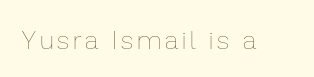
The image shows 26 px text type, upright; set not underlined.
